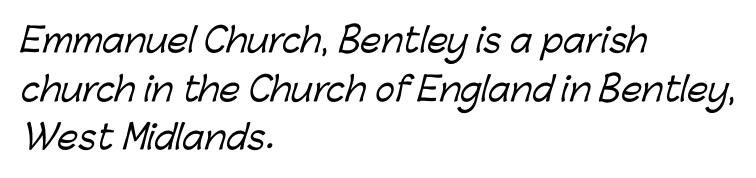
{"serif": "no", "width": "normal", "stroke_contrast": "low", "x_height": "medium", "monospaced": "no", "underline": "no", "align": "left", "line_spacing": "normal", "line_spacing_ratio": 1.47, "letter_spacing": "normal", "letter_spacing_em": 0.0, "glyph_px": 33}
